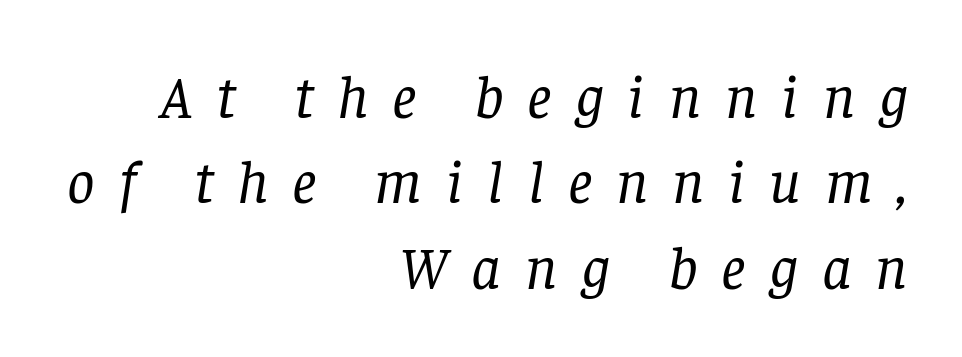
{"serif": "yes", "italic": "yes", "lean": "right", "slant_degrees": 8, "bold": "no", "weight": "regular", "width": "normal", "stroke_contrast": "low", "x_height": "large", "monospaced": "no", "underline": "no", "align": "right", "line_spacing": "normal", "line_spacing_ratio": 1.4, "letter_spacing": "wide", "letter_spacing_em": 0.39, "glyph_px": 61}
